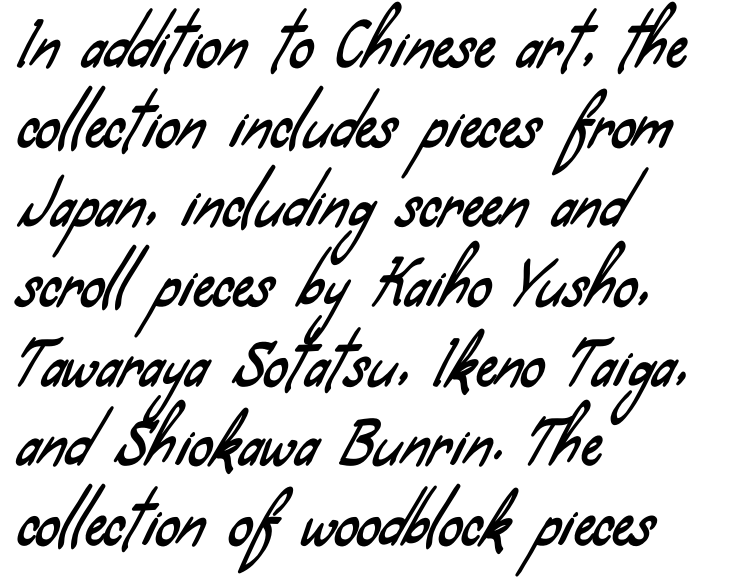
Does the leading feel generous? No, just average. The gap between lines stays unmarked. No feet cap the strokes, marking this as sans-serif type. Spacing verdict: proportional, widths tailored to each character. Caption: standard tracking, unaltered.
